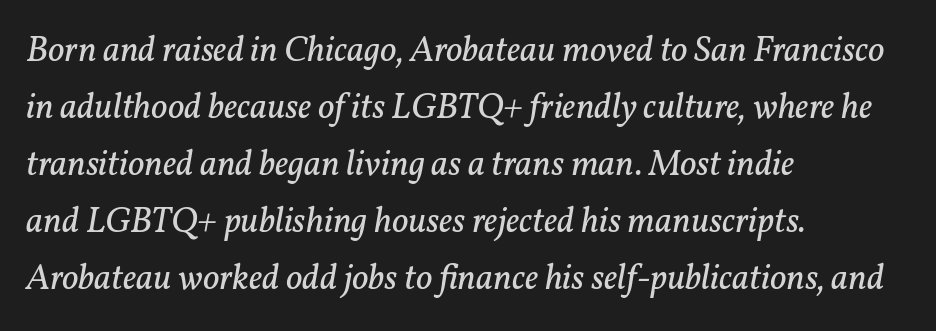
{"serif": "yes", "italic": "yes", "lean": "right", "slant_degrees": 11, "bold": "no", "weight": "regular", "width": "normal", "stroke_contrast": "low", "x_height": "medium", "monospaced": "no", "underline": "no", "align": "left", "line_spacing": "normal", "line_spacing_ratio": 1.58, "letter_spacing": "normal", "letter_spacing_em": 0.0, "glyph_px": 36}
